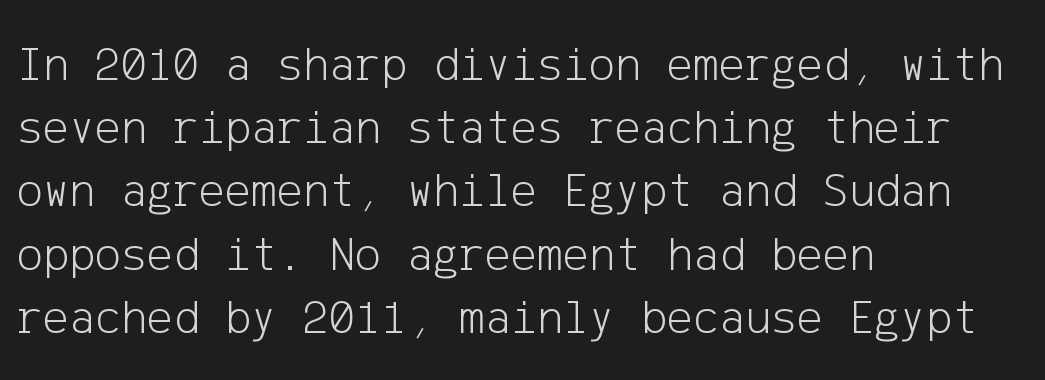
Q: Is the text bold? A: No.
Q: Is the text italic (slanted)? A: No, it is upright.
Q: Is the typeface a serif or a sans-serif typeface? A: Sans-serif.
Q: Is the text underlined? A: No.
Q: How is the paragraph aligned? A: Left-aligned.
Q: Is the spacing between letters normal or unusually wide? A: Normal.
Q: Is the spacing between lines tight, normal or loose? A: Normal.
Q: Width (condensed, normal, or wide)? A: Normal.
Q: Stroke contrast? A: Low.
Q: x-height? A: Medium.
